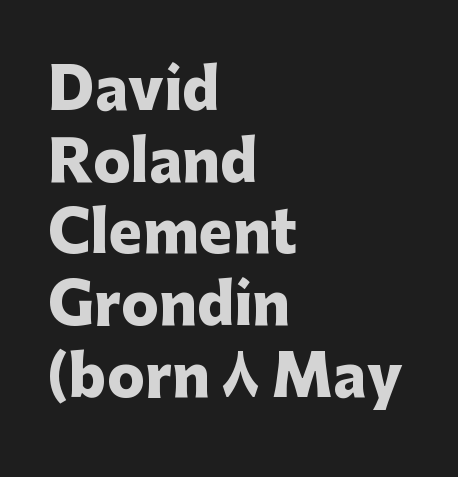
The image shows 56 px heavy sans-serif type, upright; set left-aligned, normal line spacing (1.28x), normal letter spacing, not underlined; low stroke contrast and a medium x-height.
